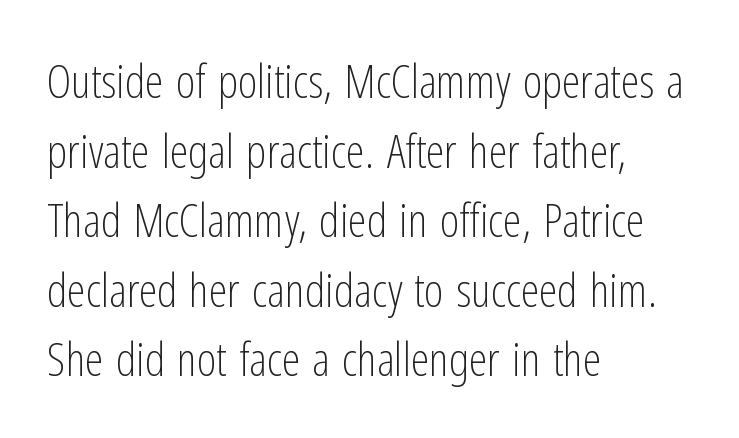
Q: Is the text bold? A: No.
Q: Is the text italic (slanted)? A: No, it is upright.
Q: Is the typeface a serif or a sans-serif typeface? A: Sans-serif.
Q: Is the text underlined? A: No.
Q: How is the paragraph aligned? A: Left-aligned.
Q: Is the spacing between letters normal or unusually wide? A: Normal.
Q: Is the spacing between lines tight, normal or loose? A: Normal.
Q: Width (condensed, normal, or wide)? A: Condensed.
Q: Stroke contrast? A: Low.
Q: x-height? A: Medium.
Q: Monospaced? A: No.
